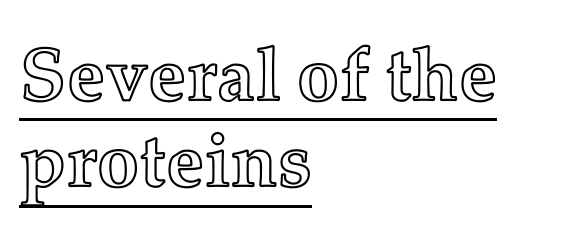
The rendering uses natural spacing where letterforms have individual widths. This sample uses plain, unmodified letter spacing. Casual observation: everything's shoved over to the left. These characters rest on top of a visible drawn line. In terms of leading, this rendering errs on the cramped side.
